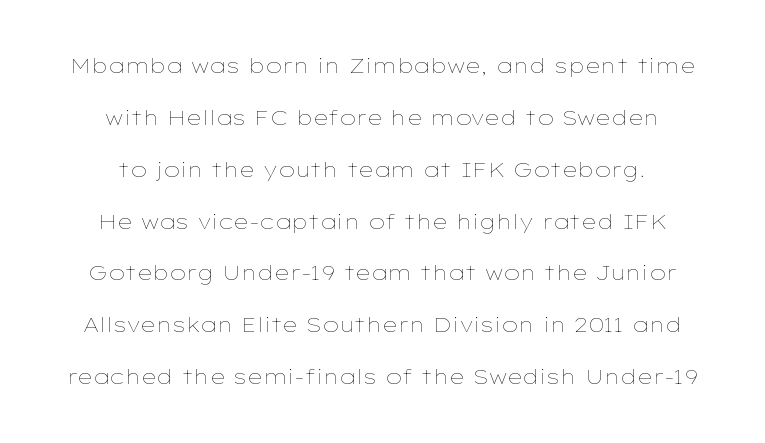
{"italic": "no", "bold": "no", "underline": "no", "align": "center", "line_spacing": "loose", "line_spacing_ratio": 2.47, "letter_spacing": "normal", "letter_spacing_em": 0.0, "glyph_px": 21}
